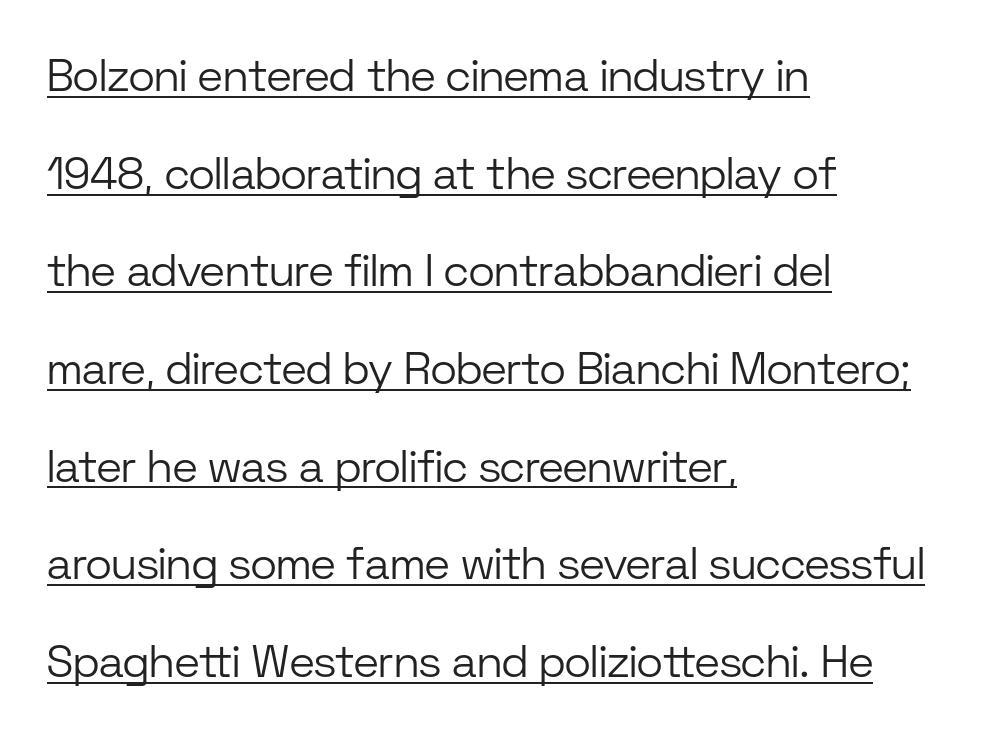
This sample has the flowing, uneven cadence of proportional lettering. The face used here is a sans, in the tradition of grotesques and geometrics. Each new line begins a long way beneath the previous one. This reads as an unemphasized weight, regular at the heaviest.
